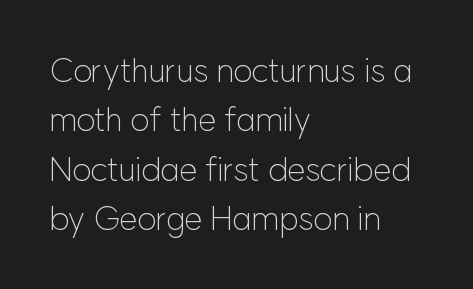
Q: Is the text bold? A: No.
Q: Is the text italic (slanted)? A: No, it is upright.
Q: Is the typeface a serif or a sans-serif typeface? A: Sans-serif.
Q: Is the text underlined? A: No.
Q: How is the paragraph aligned? A: Left-aligned.
Q: Is the spacing between letters normal or unusually wide? A: Normal.
Q: Is the spacing between lines tight, normal or loose? A: Normal.
Q: Width (condensed, normal, or wide)? A: Normal.
Q: Stroke contrast? A: Low.
Q: x-height? A: Medium.
Q: Monospaced? A: No.
